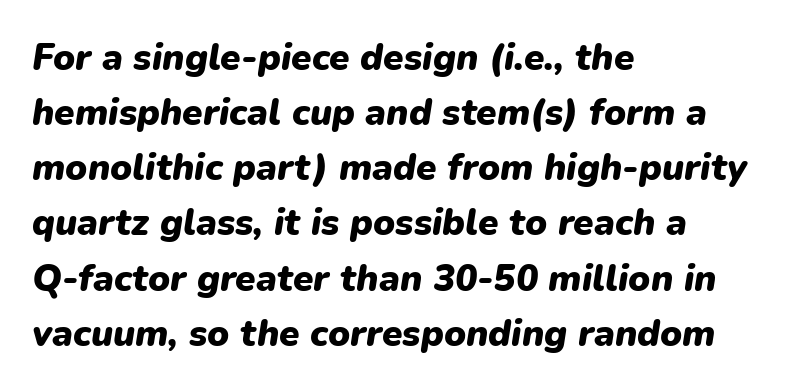
The image shows 37 px heavy type, italic (leaning right); set left-aligned, normal line spacing (1.49x), normal letter spacing, not underlined; low stroke contrast and a medium x-height.
